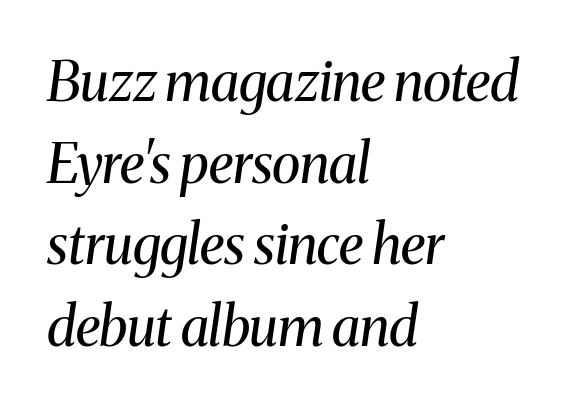
{"serif": "yes", "italic": "yes", "lean": "right", "slant_degrees": 8, "bold": "no", "weight": "regular", "width": "normal", "stroke_contrast": "medium", "x_height": "medium", "monospaced": "no", "underline": "no", "align": "left", "line_spacing": "normal", "line_spacing_ratio": 1.51, "letter_spacing": "normal", "letter_spacing_em": 0.0, "glyph_px": 54}
